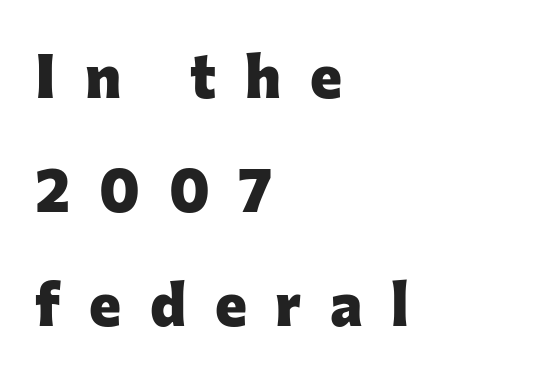
{"serif": "no", "italic": "no", "bold": "yes", "weight": "heavy", "width": "normal", "stroke_contrast": "low", "x_height": "medium", "monospaced": "no", "underline": "no", "align": "left", "line_spacing_ratio": 1.87, "letter_spacing": "wide", "letter_spacing_em": 0.47, "glyph_px": 61}
